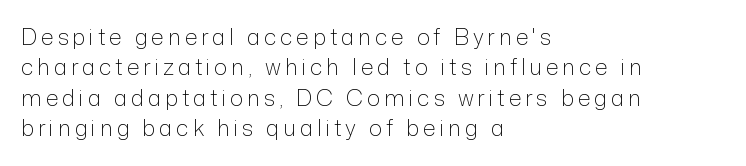
The image shows 22 px text type, upright; set left-aligned, normal line spacing (1.38x), not underlined.
